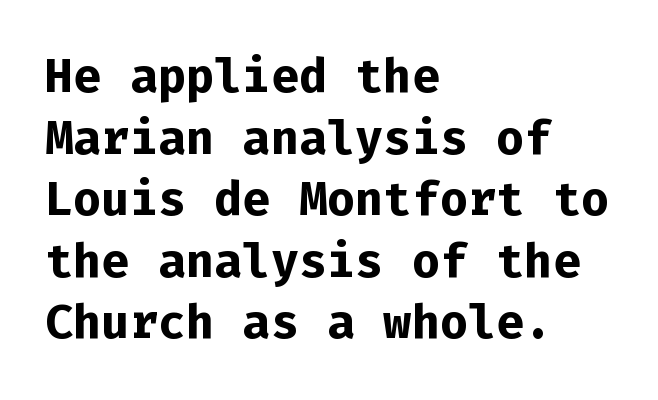
{"serif": "no", "italic": "no", "bold": "yes", "weight": "bold", "width": "normal", "stroke_contrast": "low", "x_height": "medium", "monospaced": "yes", "underline": "no", "align": "left", "line_spacing": "normal", "line_spacing_ratio": 1.31, "letter_spacing": "normal", "letter_spacing_em": 0.0, "glyph_px": 47}
